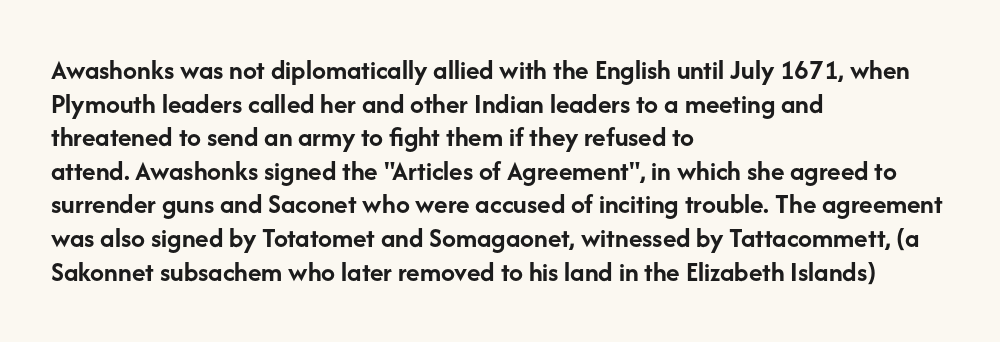
The image shows 28 px semibold sans-serif type, upright; set left-aligned, line spacing 1.2x, normal letter spacing, not underlined; low stroke contrast and a medium x-height.
